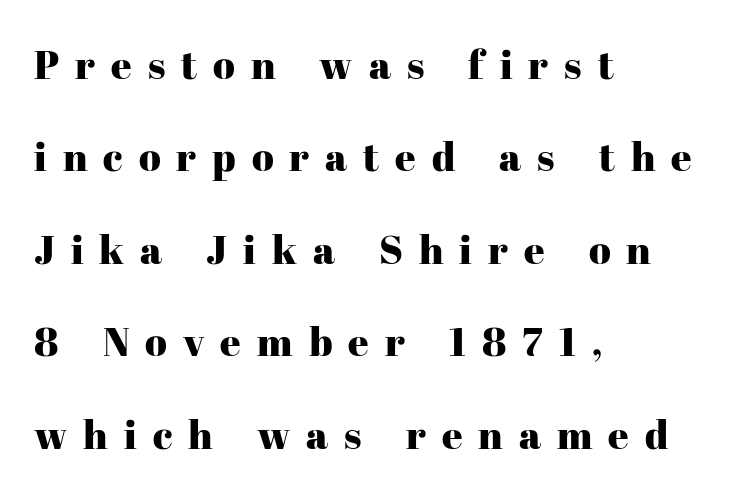
Q: Is the text italic (slanted)? A: No, it is upright.
Q: Is the typeface a serif or a sans-serif typeface? A: Serif.
Q: Is the text underlined? A: No.
Q: How is the paragraph aligned? A: Left-aligned.
Q: Is the spacing between letters normal or unusually wide? A: Unusually wide.
Q: Is the spacing between lines tight, normal or loose? A: Loose.
Q: Width (condensed, normal, or wide)? A: Normal.
Q: Stroke contrast? A: High.
Q: x-height? A: Medium.
Q: Monospaced? A: No.
